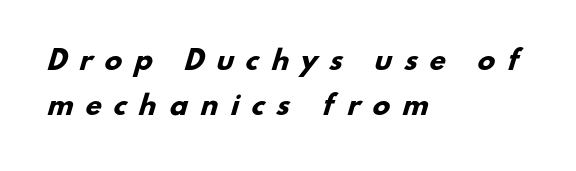
The image shows 26 px bold type; set left-aligned, line spacing 1.72x, unusually wide letter spacing (+0.48 em), not underlined.
